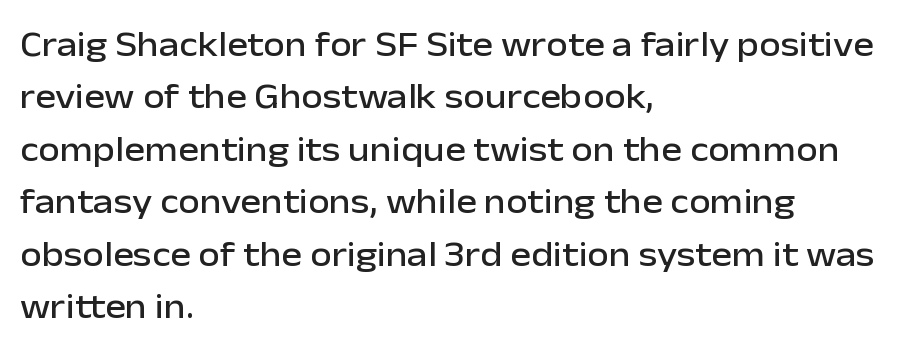
{"serif": "no", "italic": "no", "width": "normal", "stroke_contrast": "low", "x_height": "medium", "monospaced": "no", "underline": "no", "align": "left", "line_spacing": "normal", "line_spacing_ratio": 1.5, "letter_spacing": "normal", "letter_spacing_em": 0.0, "glyph_px": 35}
